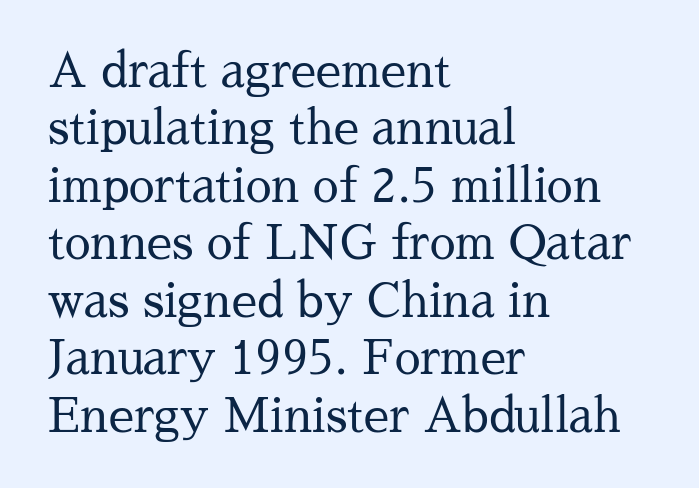
Q: Is the text bold? A: No.
Q: Is the text italic (slanted)? A: No, it is upright.
Q: Is the typeface a serif or a sans-serif typeface? A: Serif.
Q: Is the text underlined? A: No.
Q: How is the paragraph aligned? A: Left-aligned.
Q: Is the spacing between letters normal or unusually wide? A: Normal.
Q: Is the spacing between lines tight, normal or loose? A: Normal.
Q: Width (condensed, normal, or wide)? A: Normal.
Q: Stroke contrast? A: Medium.
Q: x-height? A: Medium.
Q: Monospaced? A: No.
